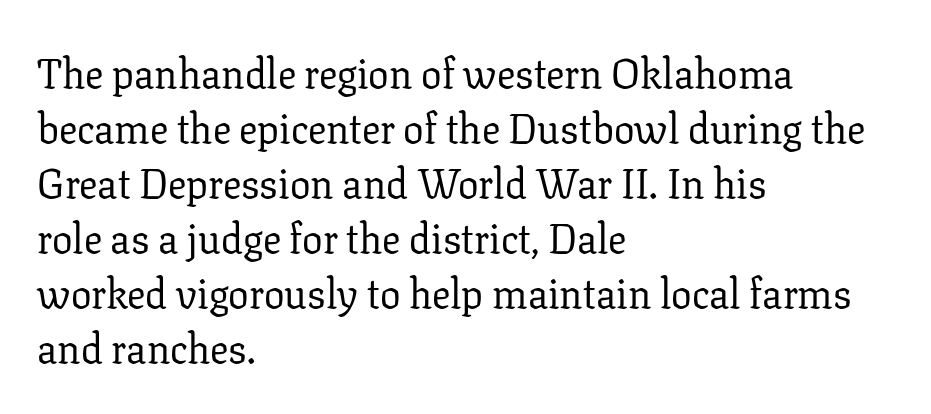
Q: Is the text bold? A: No.
Q: Is the text italic (slanted)? A: No, it is upright.
Q: Is the typeface a serif or a sans-serif typeface? A: Serif.
Q: Is the text underlined? A: No.
Q: How is the paragraph aligned? A: Left-aligned.
Q: Is the spacing between letters normal or unusually wide? A: Normal.
Q: Is the spacing between lines tight, normal or loose? A: Normal.
Q: Width (condensed, normal, or wide)? A: Normal.
Q: Stroke contrast? A: Low.
Q: x-height? A: Medium.
Q: Monospaced? A: No.
